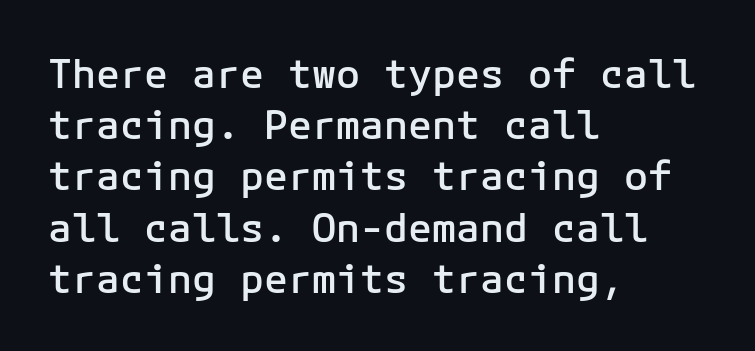
The image shows 40 px semibold sans-serif type, upright; set left-aligned, normal line spacing (1.28x), normal letter spacing, not underlined; low stroke contrast and a medium x-height.
